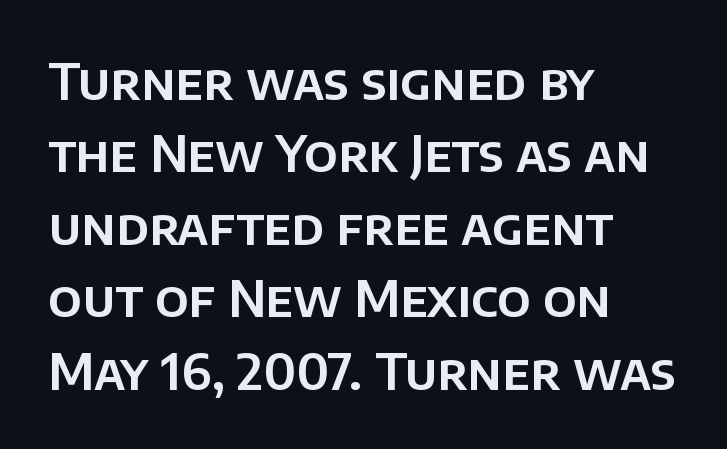
Q: Is the text italic (slanted)? A: No, it is upright.
Q: Is the typeface a serif or a sans-serif typeface? A: Sans-serif.
Q: Is the text underlined? A: No.
Q: How is the paragraph aligned? A: Left-aligned.
Q: Is the spacing between letters normal or unusually wide? A: Normal.
Q: Is the spacing between lines tight, normal or loose? A: Normal.
Q: Width (condensed, normal, or wide)? A: Normal.
Q: Stroke contrast? A: Low.
Q: x-height? A: Large.
Q: Monospaced? A: No.
